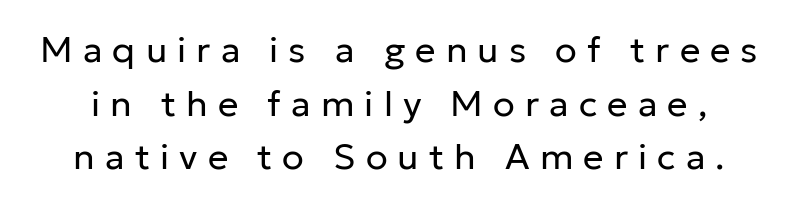
The image shows 36 px regular-weight sans-serif type, upright; set normal line spacing (1.49x), unusually wide letter spacing (+0.28 em), not underlined; low stroke contrast and a medium x-height.
